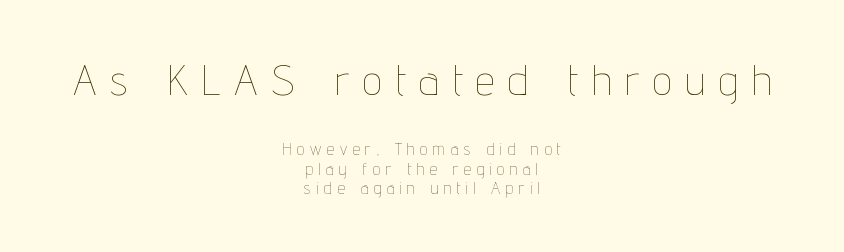
{"italic": "no", "bold": "no", "weight": "thin", "width": "condensed", "stroke_contrast": "low", "x_height": "medium", "monospaced": "no", "underline": "no", "align": "center", "line_spacing_ratio": 1.17, "letter_spacing": "wide", "letter_spacing_em": 0.33, "larger_block": "first", "size_ratio": 2.53, "glyph_px": 43}
